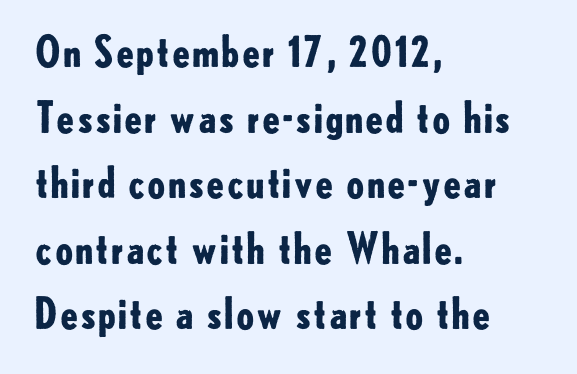
{"serif": "no", "italic": "no", "bold": "yes", "weight": "bold", "width": "normal", "stroke_contrast": "low", "x_height": "small", "monospaced": "no", "underline": "no", "align": "left", "line_spacing": "normal", "line_spacing_ratio": 1.56, "letter_spacing": "normal", "letter_spacing_em": 0.0, "glyph_px": 42}
